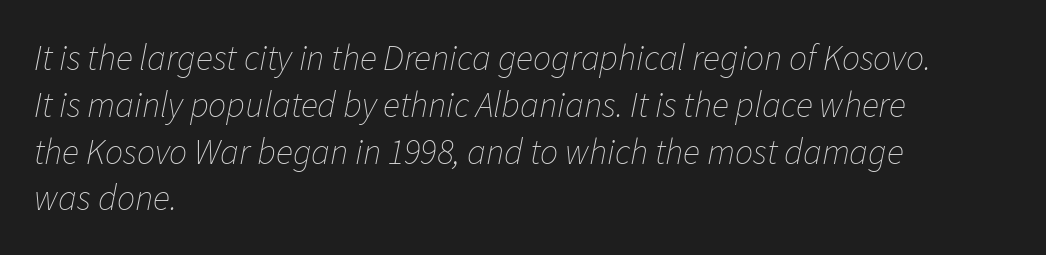
Q: Is the text bold? A: No.
Q: Is the text italic (slanted)? A: Yes, it leans right by about 11 degrees.
Q: Is the text underlined? A: No.
Q: How is the paragraph aligned? A: Left-aligned.
Q: Is the spacing between letters normal or unusually wide? A: Normal.
Q: Is the spacing between lines tight, normal or loose? A: Normal.
Q: Width (condensed, normal, or wide)? A: Normal.
Q: Stroke contrast? A: Low.
Q: x-height? A: Medium.
Q: Monospaced? A: No.
